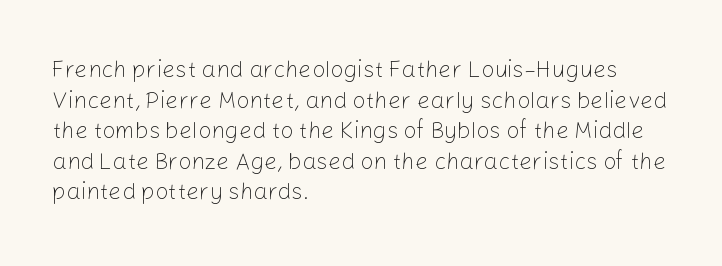
Q: Is the text bold? A: No.
Q: Is the text italic (slanted)? A: No, it is upright.
Q: Is the text underlined? A: No.
Q: How is the paragraph aligned? A: Left-aligned.
Q: Is the spacing between letters normal or unusually wide? A: Normal.
Q: Is the spacing between lines tight, normal or loose? A: Normal.
